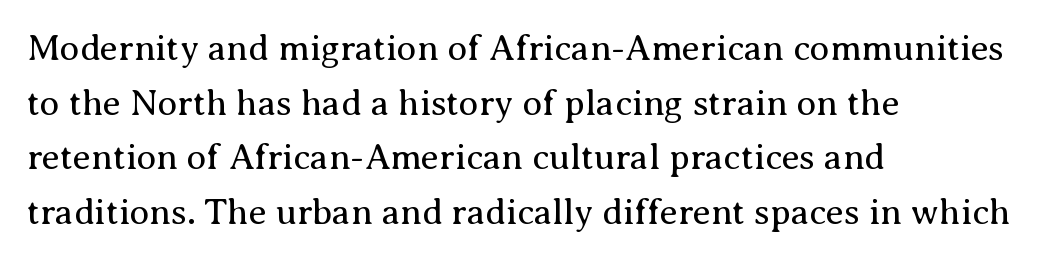
{"serif": "yes", "italic": "no", "bold": "no", "weight": "regular", "width": "normal", "stroke_contrast": "medium", "x_height": "medium", "monospaced": "no", "underline": "no", "align": "left", "line_spacing": "normal", "line_spacing_ratio": 1.52, "letter_spacing": "normal", "letter_spacing_em": 0.0, "glyph_px": 36}
